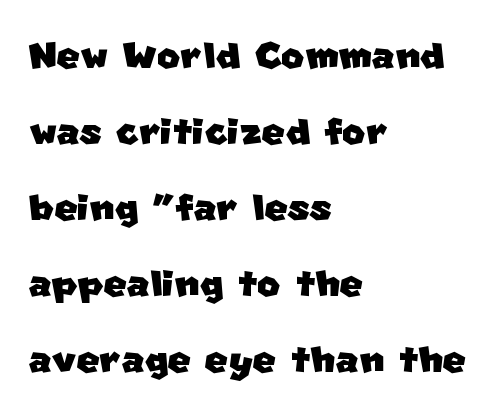
Q: Is the typeface a serif or a sans-serif typeface? A: Sans-serif.
Q: Is the text underlined? A: No.
Q: How is the paragraph aligned? A: Left-aligned.
Q: Is the spacing between letters normal or unusually wide? A: Normal.
Q: Is the spacing between lines tight, normal or loose? A: Normal.
Q: Width (condensed, normal, or wide)? A: Normal.
Q: Stroke contrast? A: Low.
Q: x-height? A: Large.
Q: Monospaced? A: No.
